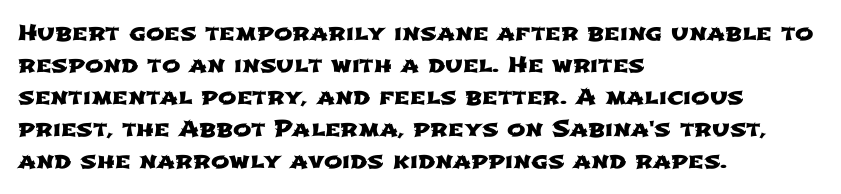
The image shows 22 px text type; set left-aligned, normal line spacing (1.45x), normal letter spacing, not underlined.
